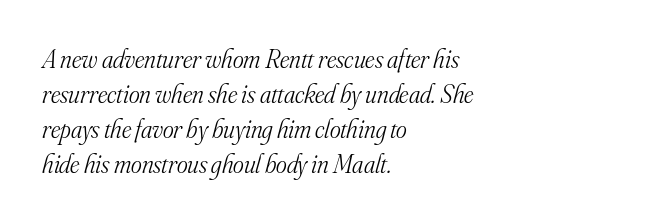
The image shows 26 px text type, italic (leaning right); set left-aligned, normal line spacing (1.35x), normal letter spacing, not underlined.
